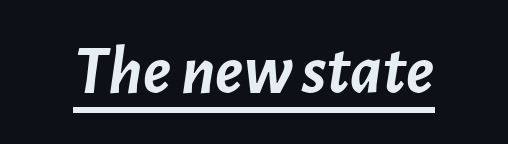
{"italic": "yes", "lean": "right", "slant_degrees": 7, "bold": "yes", "weight": "semibold", "width": "normal", "stroke_contrast": "low", "x_height": "medium", "monospaced": "no", "underline": "yes", "letter_spacing": "normal", "letter_spacing_em": 0.0, "glyph_px": 70}
